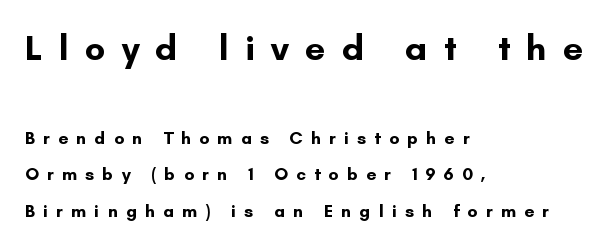
{"serif": "no", "italic": "no", "bold": "yes", "weight": "bold", "width": "normal", "stroke_contrast": "low", "x_height": "small", "monospaced": "no", "underline": "no", "align": "left", "line_spacing": "loose", "line_spacing_ratio": 2.01, "letter_spacing": "wide", "letter_spacing_em": 0.45, "larger_block": "first", "size_ratio": 2.0, "glyph_px": 36}
